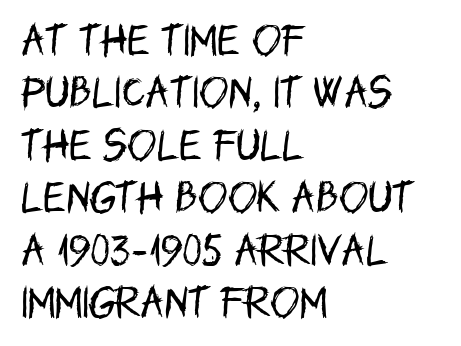
Q: Is the text bold? A: No.
Q: Is the text italic (slanted)? A: No, it is upright.
Q: Is the typeface a serif or a sans-serif typeface? A: Sans-serif.
Q: Is the text underlined? A: No.
Q: How is the paragraph aligned? A: Left-aligned.
Q: Is the spacing between letters normal or unusually wide? A: Normal.
Q: Is the spacing between lines tight, normal or loose? A: Normal.
Q: Width (condensed, normal, or wide)? A: Condensed.
Q: Stroke contrast? A: Low.
Q: x-height? A: Large.
Q: Monospaced? A: No.
